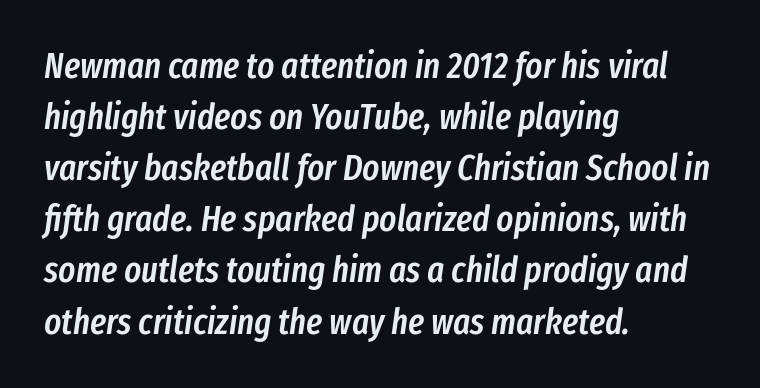
Q: Is the text bold? A: Semi-bold.
Q: Is the text italic (slanted)? A: Yes, it leans right by about 8 degrees.
Q: Is the text underlined? A: No.
Q: How is the paragraph aligned? A: Left-aligned.
Q: Is the spacing between letters normal or unusually wide? A: Normal.
Q: Is the spacing between lines tight, normal or loose? A: Normal.
Q: Width (condensed, normal, or wide)? A: Condensed.
Q: Stroke contrast? A: Low.
Q: x-height? A: Medium.
Q: Monospaced? A: No.
